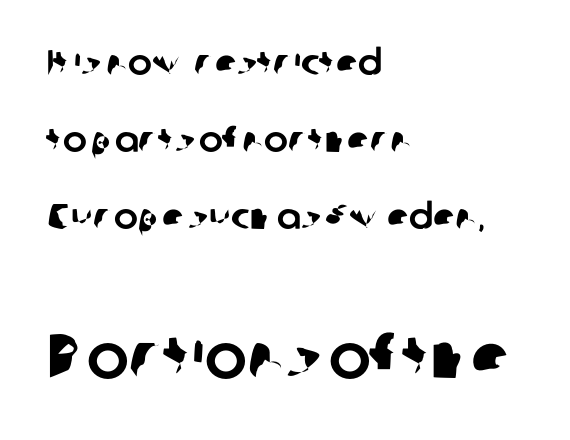
Q: Is the typeface a serif or a sans-serif typeface? A: Sans-serif.
Q: Is the text underlined? A: No.
Q: How is the paragraph aligned? A: Left-aligned.
Q: Is the spacing between letters normal or unusually wide? A: Normal.
Q: Is the spacing between lines tight, normal or loose? A: Loose.
Q: Which block of text is set in a larger size, the first (top) or the second (bottom)? A: The second (bottom) one.
Q: Width (condensed, normal, or wide)? A: Normal.
Q: Stroke contrast? A: Low.
Q: x-height? A: Medium.
Q: Monospaced? A: No.
